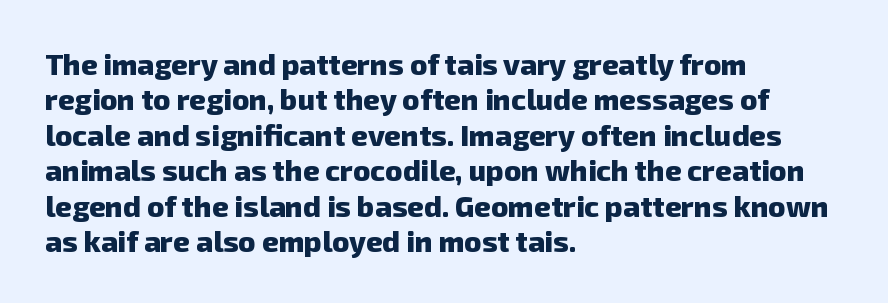
Line beginnings align vertically; line endings do not. The passage shown has conventional tracking throughout. Is this a fixed-width face? No — the glyphs have proportional, varying widths. The strokes are fattened all the way to bold.
